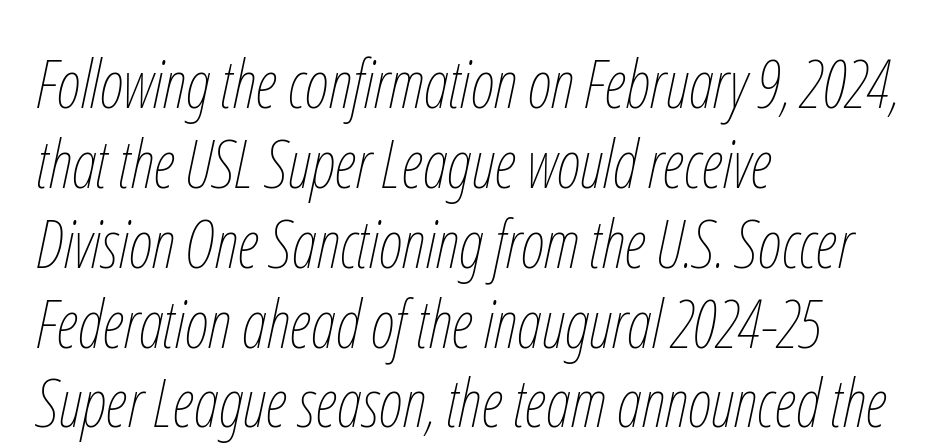
The image shows 66 px thin, condensed type, italic (leaning right); set left-aligned, line spacing 1.21x, normal letter spacing, not underlined; low stroke contrast and a medium x-height.
